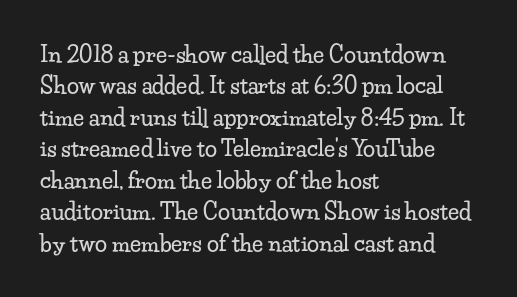
Q: Is the text italic (slanted)? A: No, it is upright.
Q: Is the text underlined? A: No.
Q: How is the paragraph aligned? A: Left-aligned.
Q: Is the spacing between letters normal or unusually wide? A: Normal.
Q: Is the spacing between lines tight, normal or loose? A: Normal.
